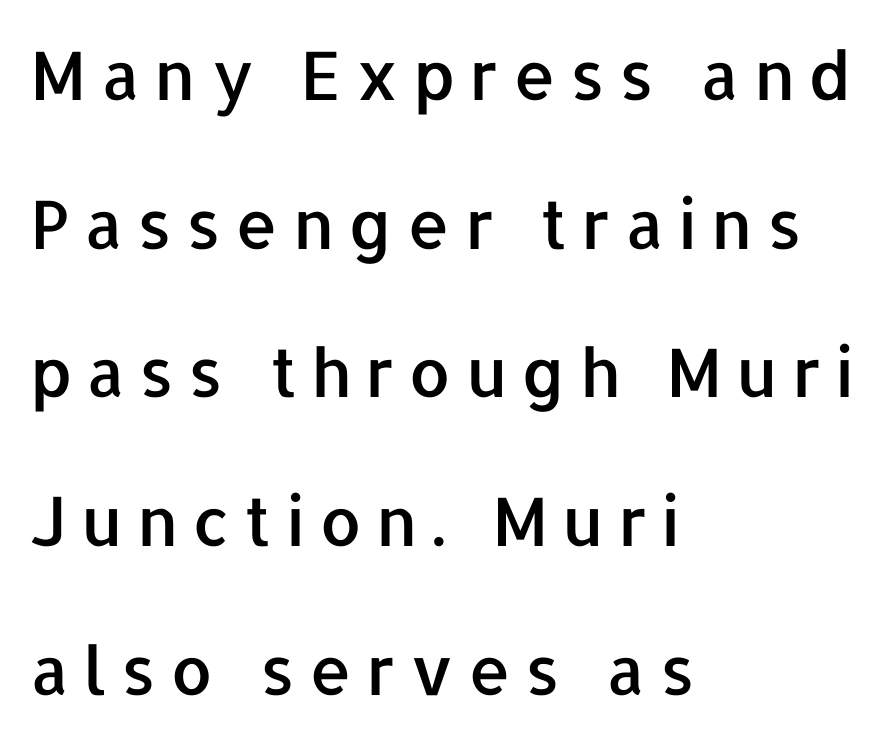
{"serif": "no", "italic": "no", "width": "normal", "stroke_contrast": "low", "x_height": "medium", "monospaced": "no", "underline": "no", "align": "left", "line_spacing": "loose", "line_spacing_ratio": 2.22, "letter_spacing": "wide", "letter_spacing_em": 0.21, "glyph_px": 67}
